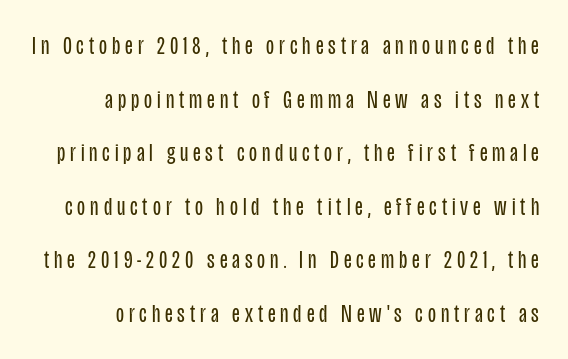
Q: Is the text bold? A: No.
Q: Is the text italic (slanted)? A: No, it is upright.
Q: Is the text underlined? A: No.
Q: Is the spacing between lines tight, normal or loose? A: Loose.
